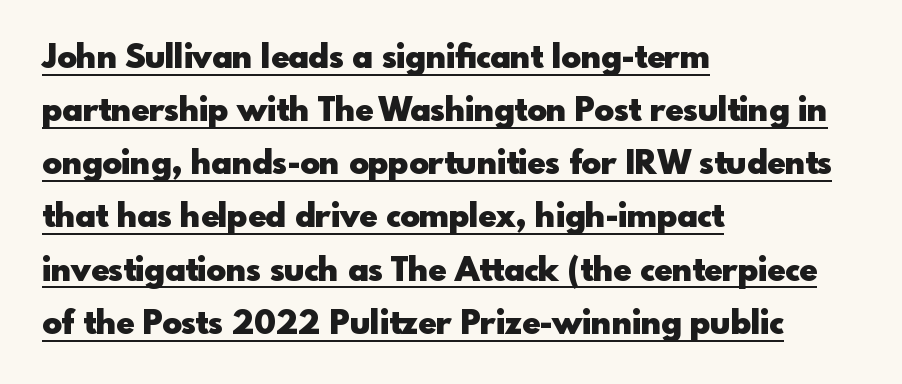
{"serif": "no", "italic": "no", "bold": "yes", "weight": "heavy", "width": "normal", "x_height": "small", "monospaced": "no", "underline": "yes", "align": "left", "line_spacing": "normal", "line_spacing_ratio": 1.61, "letter_spacing": "normal", "letter_spacing_em": 0.0, "glyph_px": 33}
